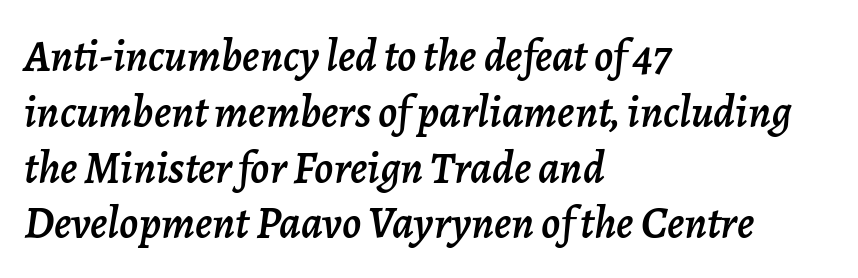
Q: Is the text italic (slanted)? A: Yes, it leans right by about 7 degrees.
Q: Is the text underlined? A: No.
Q: How is the paragraph aligned? A: Left-aligned.
Q: Is the spacing between letters normal or unusually wide? A: Normal.
Q: Width (condensed, normal, or wide)? A: Normal.
Q: Stroke contrast? A: Low.
Q: x-height? A: Medium.
Q: Monospaced? A: No.
